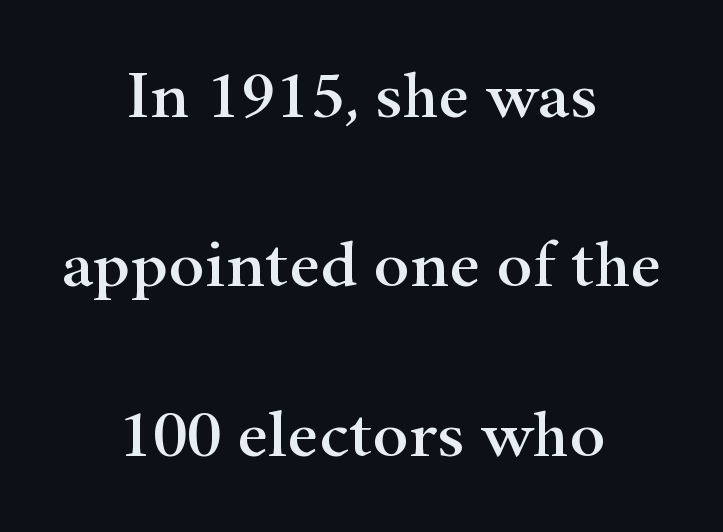
The image shows 68 px wide serif type, upright; set centered, loose line spacing (2.49x), normal letter spacing, not underlined; high stroke contrast and a small x-height.
